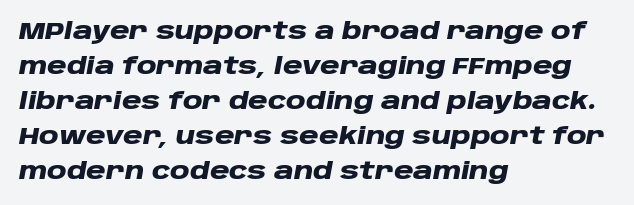
Q: Is the text bold? A: Yes.
Q: Is the text italic (slanted)? A: Yes, it leans right by about 10 degrees.
Q: Is the text underlined? A: No.
Q: How is the paragraph aligned? A: Left-aligned.
Q: Is the spacing between letters normal or unusually wide? A: Normal.
Q: Is the spacing between lines tight, normal or loose? A: Normal.
